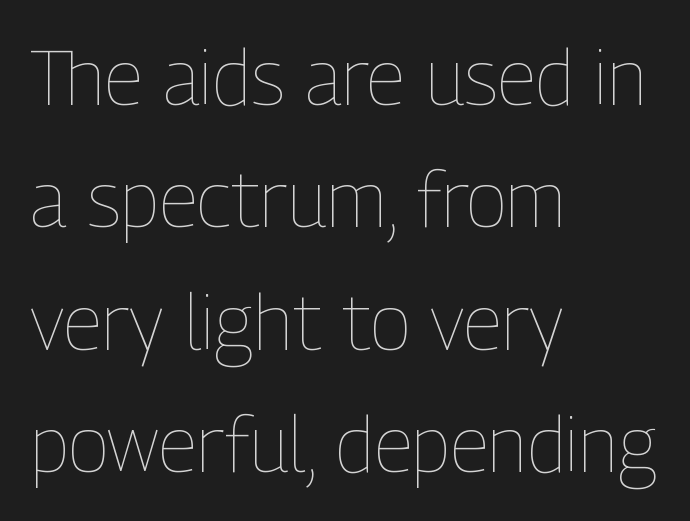
{"italic": "no", "bold": "no", "weight": "thin", "width": "condensed", "stroke_contrast": "low", "x_height": "medium", "monospaced": "no", "underline": "no", "align": "left", "line_spacing": "normal", "line_spacing_ratio": 1.59, "letter_spacing": "normal", "letter_spacing_em": 0.0, "glyph_px": 77}
